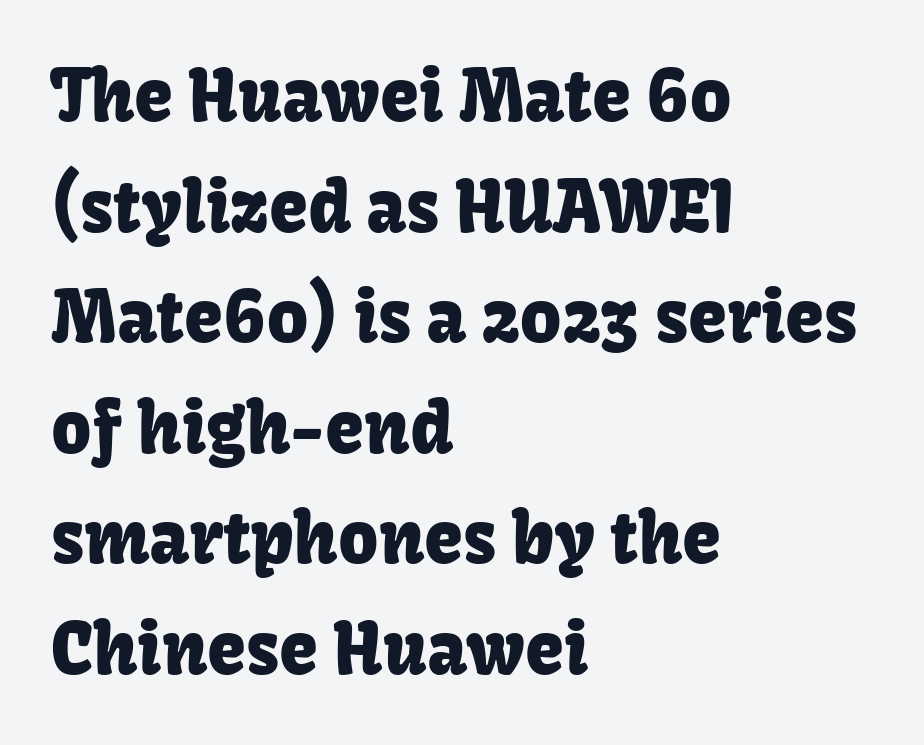
The axis of the letterforms is exactly vertical. What's the leading like? Ordinary, nothing unusual. Font category for this specimen: sans-serif. Visually the block forms a straight wall on the left and a jagged coastline on the right. Here the designer chose a conventional face with non-uniform glyph widths. The letterforms sit shoulder to shoulder at normal distance.
